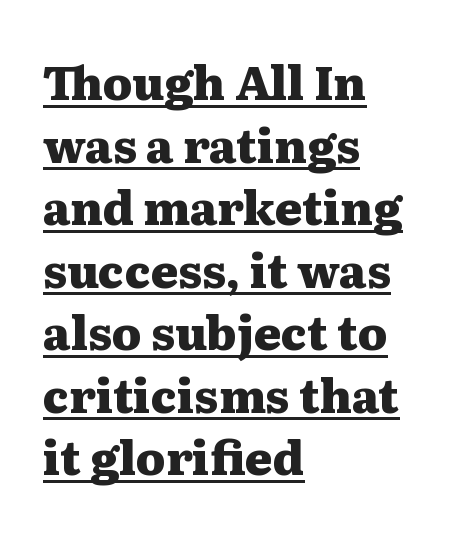
The image shows 46 px heavy, wide serif type, upright; set left-aligned, normal line spacing (1.36x), normal letter spacing, underlined; medium stroke contrast and a medium x-height.
